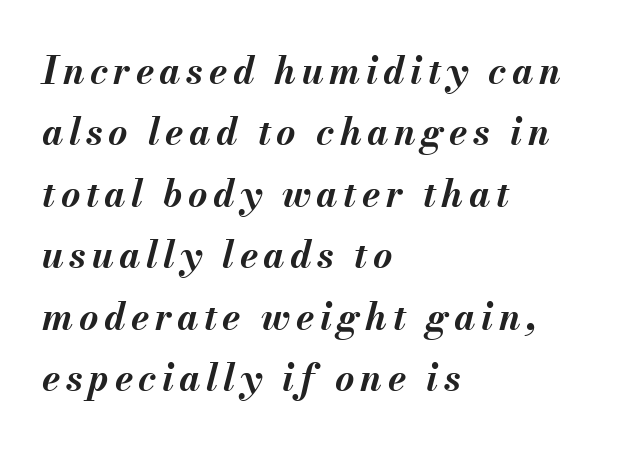
Q: Is the text bold? A: Yes.
Q: Is the text italic (slanted)? A: Yes, it leans right by about 13 degrees.
Q: Is the text underlined? A: No.
Q: How is the paragraph aligned? A: Left-aligned.
Q: Is the spacing between lines tight, normal or loose? A: Normal.
Q: Width (condensed, normal, or wide)? A: Normal.
Q: Stroke contrast? A: Medium.
Q: x-height? A: Small.
Q: Monospaced? A: No.
